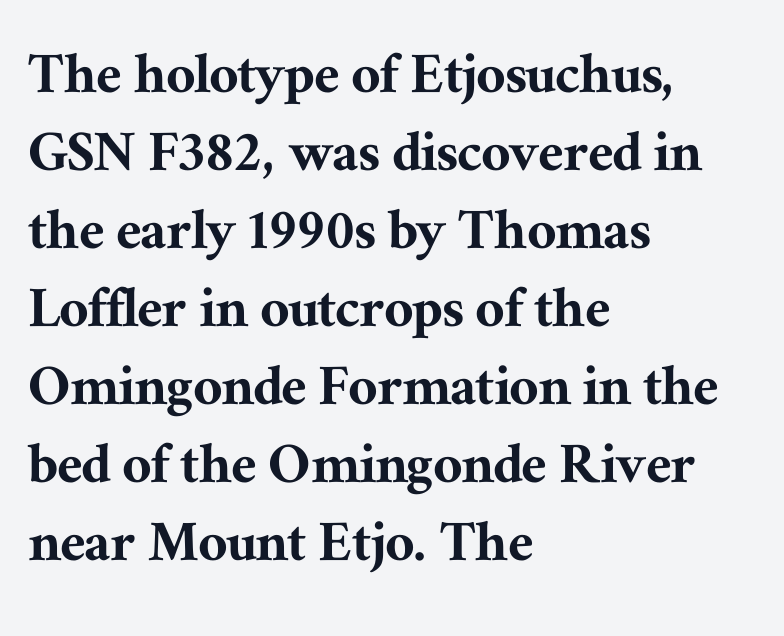
{"serif": "yes", "italic": "no", "width": "normal", "stroke_contrast": "medium", "x_height": "medium", "monospaced": "no", "underline": "no", "align": "left", "line_spacing_ratio": 1.22, "letter_spacing": "normal", "letter_spacing_em": 0.0, "glyph_px": 64}
